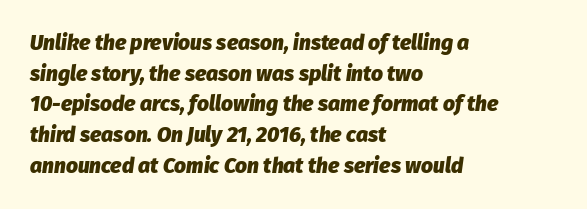
The image shows 21 px bold type, italic (leaning right); set left-aligned, normal line spacing (1.46x), normal letter spacing, not underlined.
